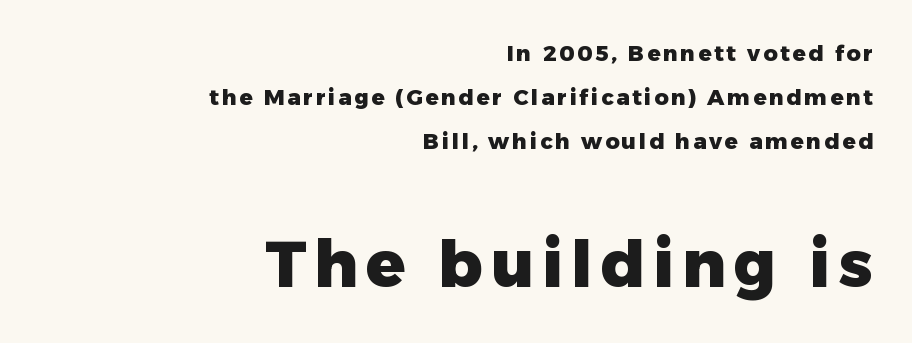
{"serif": "no", "italic": "no", "bold": "yes", "weight": "heavy", "width": "normal", "stroke_contrast": "low", "x_height": "medium", "monospaced": "no", "underline": "no", "align": "right", "line_spacing": "loose", "line_spacing_ratio": 2.01, "larger_block": "second", "size_ratio": 2.95, "glyph_px": 65}
